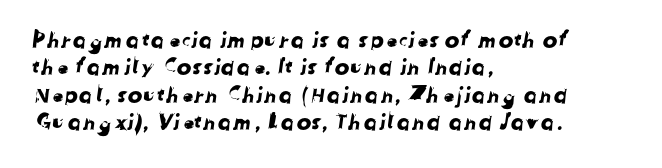
The image shows 22 px text type; set left-aligned, normal line spacing (1.25x), normal letter spacing, not underlined.
